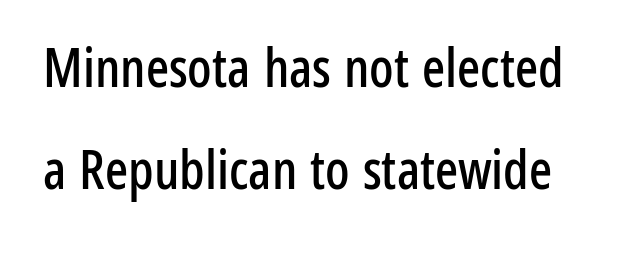
Q: Is the text italic (slanted)? A: No, it is upright.
Q: Is the typeface a serif or a sans-serif typeface? A: Sans-serif.
Q: Is the text underlined? A: No.
Q: Is the spacing between letters normal or unusually wide? A: Normal.
Q: Width (condensed, normal, or wide)? A: Condensed.
Q: Stroke contrast? A: Low.
Q: x-height? A: Medium.
Q: Monospaced? A: No.
